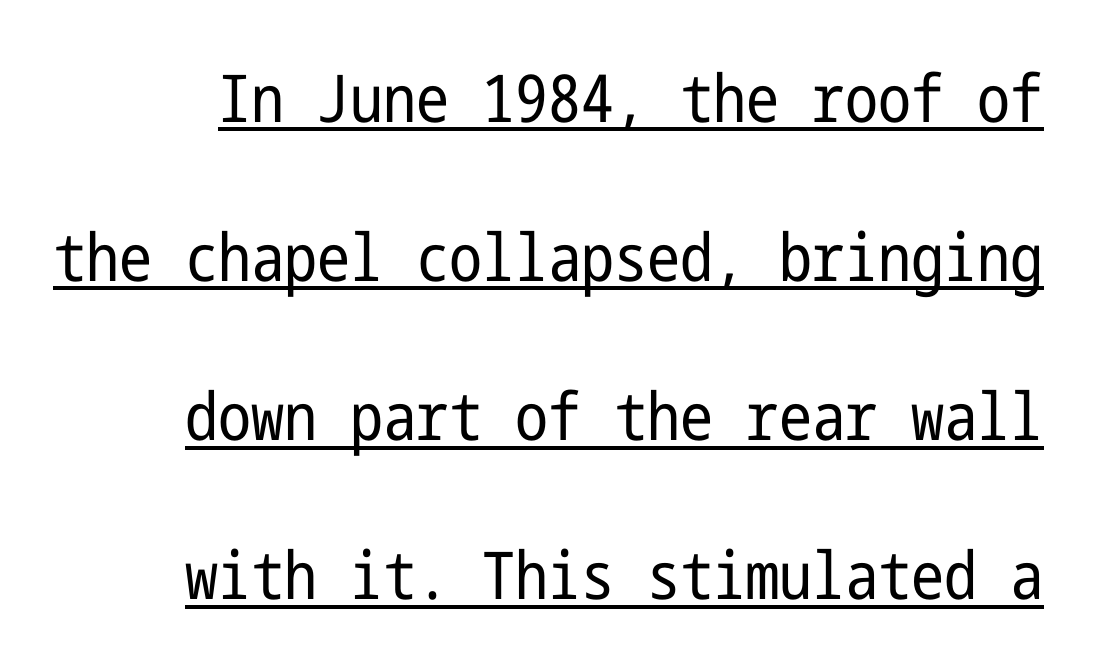
The image shows 66 px regular-weight, condensed sans-serif type, upright; set loose line spacing (2.41x), normal letter spacing, underlined; low stroke contrast and a medium x-height.
